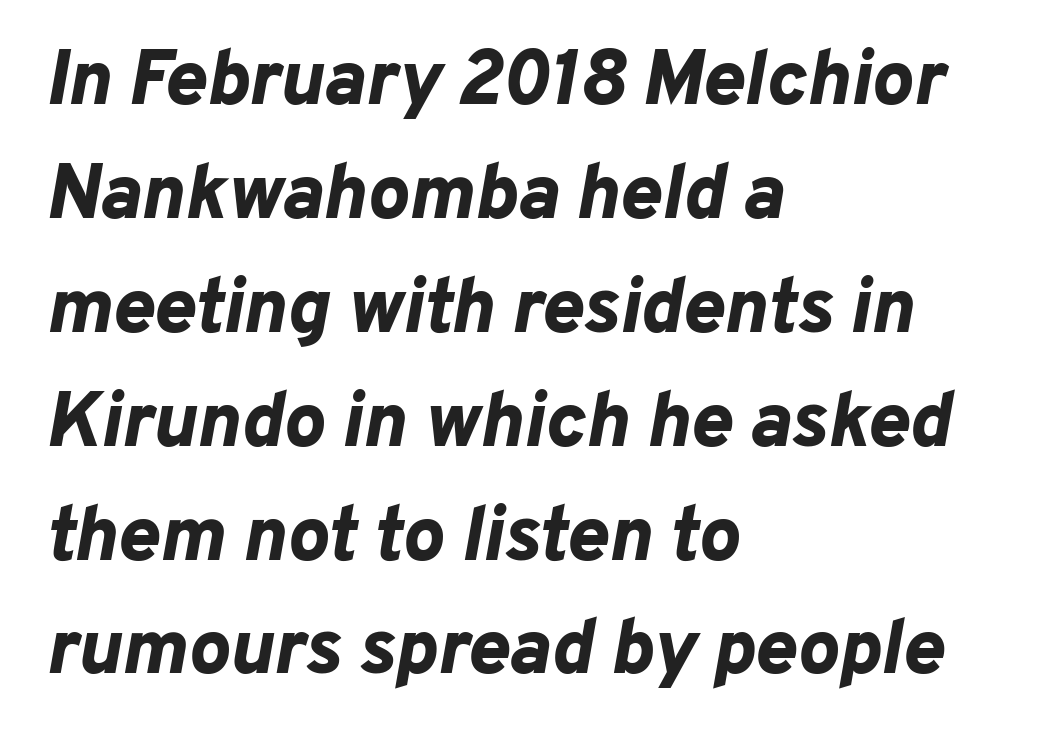
Q: Is the text bold? A: Yes.
Q: Is the text italic (slanted)? A: Yes, it leans right by about 10 degrees.
Q: Is the text underlined? A: No.
Q: How is the paragraph aligned? A: Left-aligned.
Q: Is the spacing between letters normal or unusually wide? A: Normal.
Q: Is the spacing between lines tight, normal or loose? A: Normal.
Q: Width (condensed, normal, or wide)? A: Normal.
Q: Stroke contrast? A: Low.
Q: x-height? A: Medium.
Q: Monospaced? A: No.
